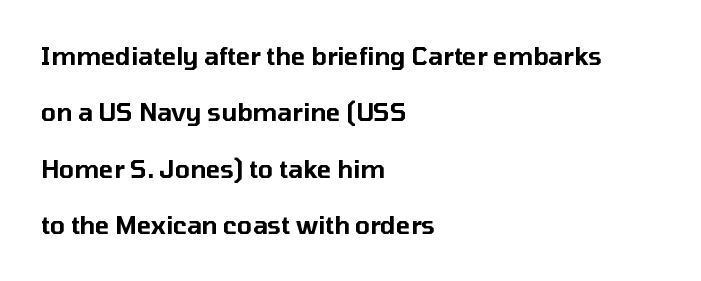
Q: Is the text italic (slanted)? A: No, it is upright.
Q: Is the text underlined? A: No.
Q: How is the paragraph aligned? A: Left-aligned.
Q: Is the spacing between letters normal or unusually wide? A: Normal.
Q: Is the spacing between lines tight, normal or loose? A: Loose.
